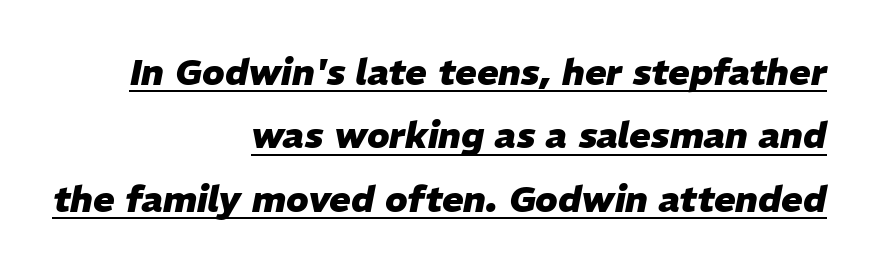
Q: Is the text bold? A: Yes.
Q: Is the text italic (slanted)? A: Yes, it leans right by about 11 degrees.
Q: Is the text underlined? A: Yes.
Q: How is the paragraph aligned? A: Right-aligned.
Q: Is the spacing between letters normal or unusually wide? A: Normal.
Q: Width (condensed, normal, or wide)? A: Normal.
Q: Stroke contrast? A: Low.
Q: x-height? A: Medium.
Q: Monospaced? A: No.
